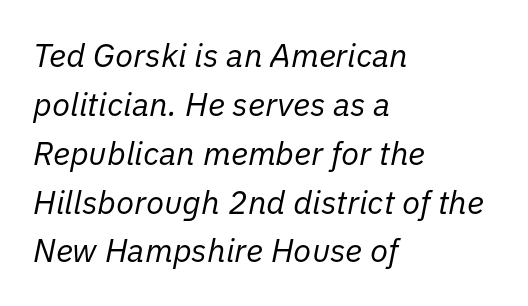
The image shows 33 px regular-weight type, italic (leaning right); set left-aligned, normal line spacing (1.48x), normal letter spacing, not underlined; low stroke contrast and a medium x-height.
